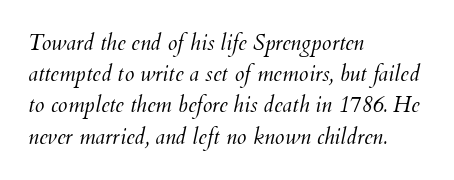
The image shows 22 px text type, italic (leaning right); set left-aligned, normal line spacing (1.42x), normal letter spacing, not underlined.
